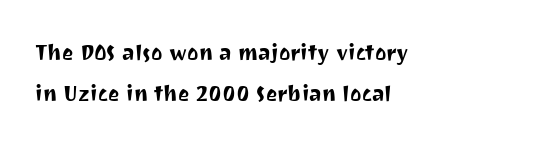
Q: Is the text italic (slanted)? A: No, it is upright.
Q: Is the text underlined? A: No.
Q: How is the paragraph aligned? A: Left-aligned.
Q: Is the spacing between letters normal or unusually wide? A: Normal.
Q: Is the spacing between lines tight, normal or loose? A: Normal.
